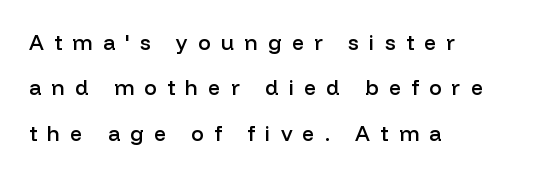
The image shows 21 px text type, upright; set left-aligned, loose line spacing (2.16x), unusually wide letter spacing (+0.49 em), not underlined.
